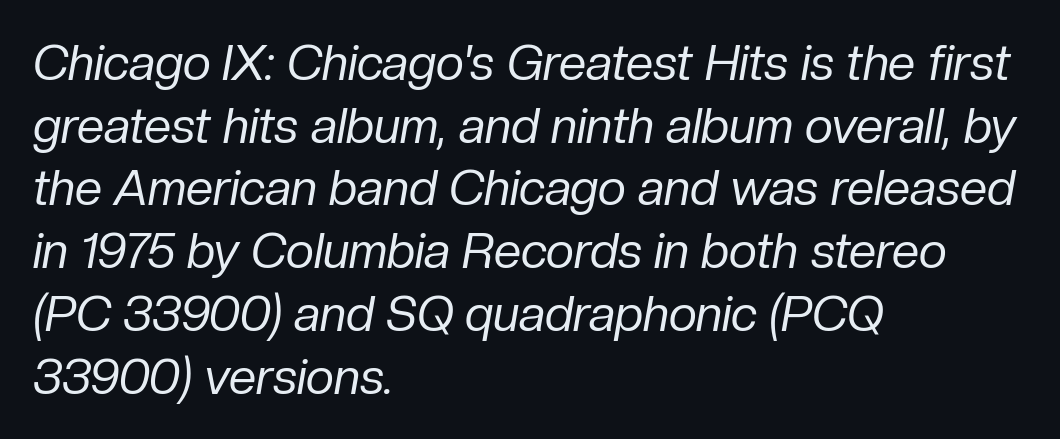
{"italic": "yes", "lean": "right", "slant_degrees": 10, "bold": "no", "weight": "regular", "width": "normal", "stroke_contrast": "low", "x_height": "medium", "monospaced": "no", "underline": "no", "align": "left", "line_spacing": "normal", "line_spacing_ratio": 1.28, "letter_spacing": "normal", "letter_spacing_em": 0.0, "glyph_px": 49}
